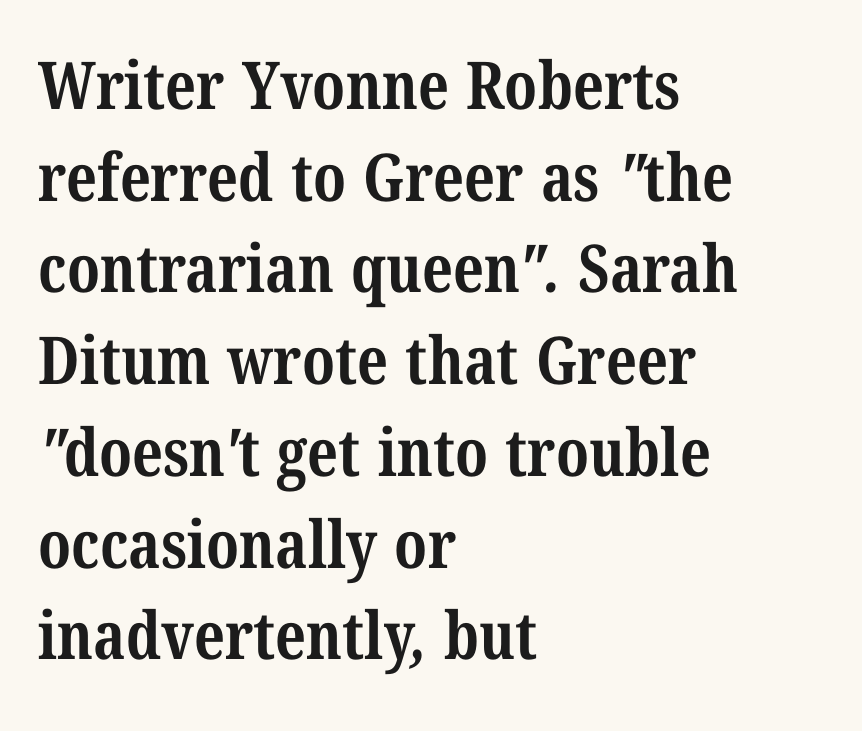
{"serif": "yes", "bold": "yes", "weight": "bold", "width": "condensed", "stroke_contrast": "medium", "x_height": "medium", "monospaced": "no", "underline": "no", "align": "left", "line_spacing": "normal", "line_spacing_ratio": 1.39, "letter_spacing": "normal", "letter_spacing_em": 0.0, "glyph_px": 66}
